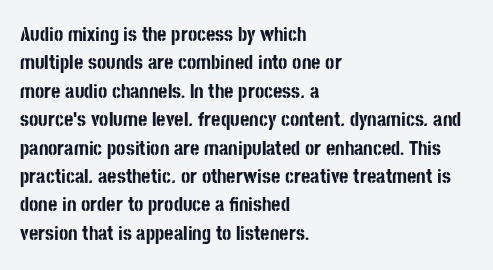
The image shows 20 px bold type, upright; set left-aligned, normal line spacing (1.42x), normal letter spacing, not underlined.
